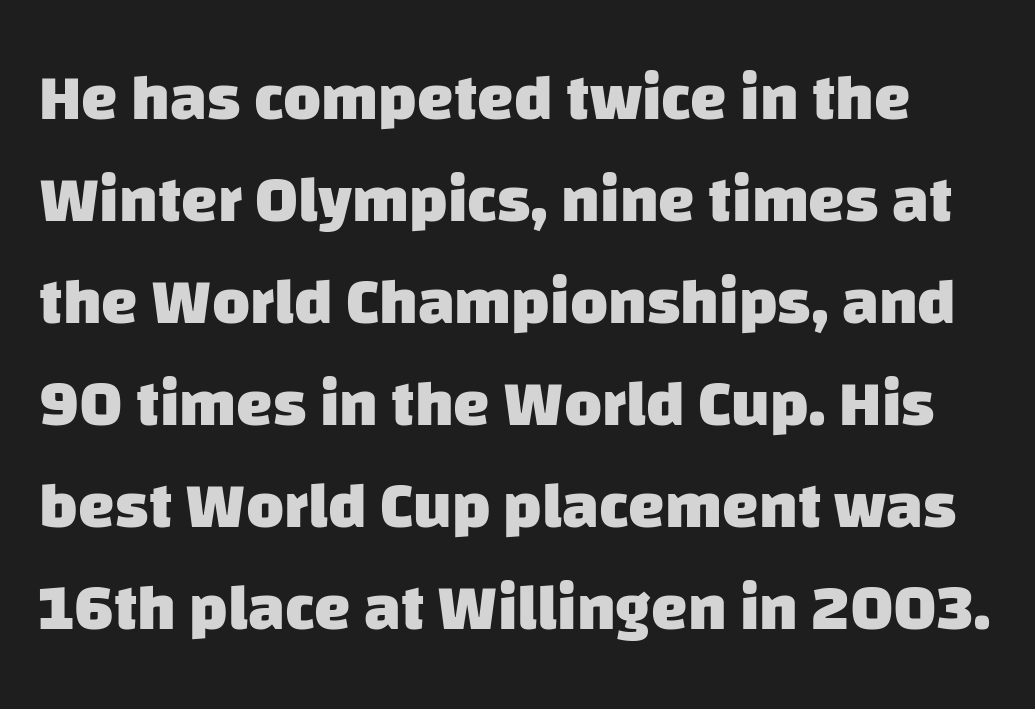
{"serif": "no", "bold": "yes", "weight": "heavy", "width": "normal", "stroke_contrast": "low", "x_height": "large", "monospaced": "no", "underline": "no", "line_spacing": "normal", "line_spacing_ratio": 1.57, "letter_spacing": "normal", "letter_spacing_em": 0.0, "glyph_px": 65}
